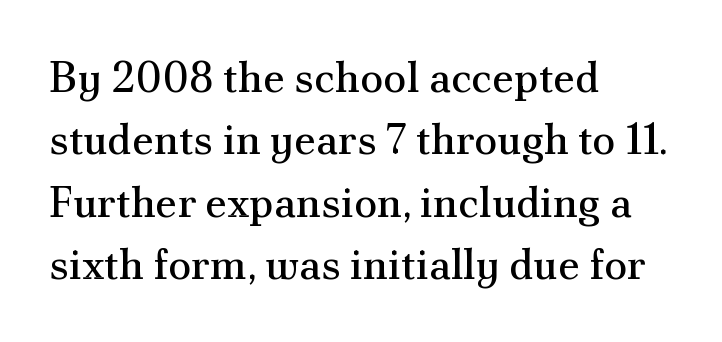
The image shows 43 px regular-weight serif type, upright; set left-aligned, normal line spacing (1.45x), normal letter spacing, not underlined; medium stroke contrast and a small x-height.
